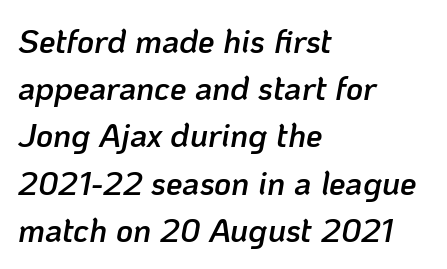
Q: Is the text bold? A: Semi-bold.
Q: Is the text italic (slanted)? A: Yes, it leans right by about 10 degrees.
Q: Is the text underlined? A: No.
Q: How is the paragraph aligned? A: Left-aligned.
Q: Is the spacing between letters normal or unusually wide? A: Normal.
Q: Is the spacing between lines tight, normal or loose? A: Normal.
Q: Width (condensed, normal, or wide)? A: Normal.
Q: Stroke contrast? A: Low.
Q: x-height? A: Medium.
Q: Monospaced? A: No.
